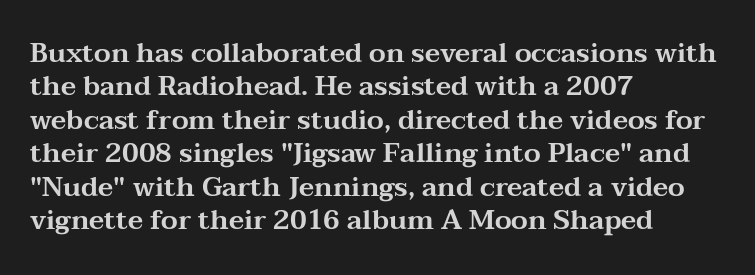
The specimen reads as upright at a glance. The words here are not underlined. Horizontal alignment here is leftward, the default for most running prose. The gaps between neighbouring characters are ordinary and unremarkable.
